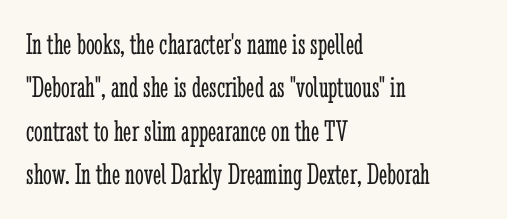
The image shows 31 px light, condensed serif type, upright; set left-aligned, normal line spacing (1.4x), normal letter spacing, not underlined; low stroke contrast and a medium x-height.
